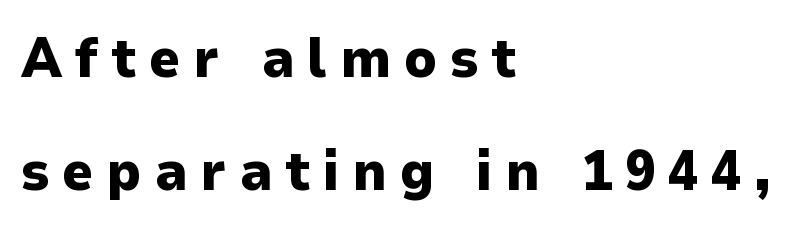
Leftover space on each line is placed entirely after the last word. Characters follow at a spacing far wider than the type designer built in. Notice how the stems are strictly vertical — no italics here. Thick stems and heavy bowls — unmistakably bold.
